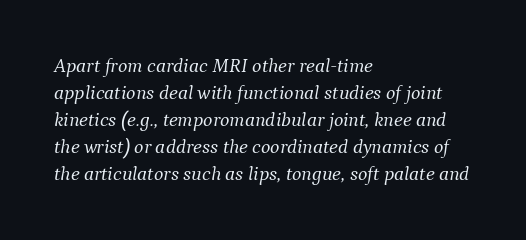
{"italic": "yes", "lean": "right", "slant_degrees": 9, "bold": "no", "underline": "no", "align": "left", "line_spacing": "normal", "line_spacing_ratio": 1.35, "letter_spacing": "normal", "letter_spacing_em": 0.0, "glyph_px": 20}
